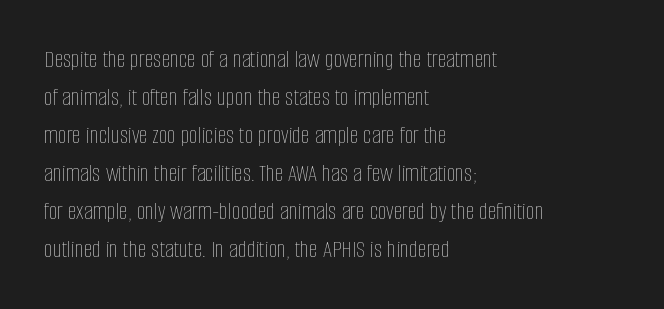
The font's upright variant was chosen for this text. The specimen omits any rule beneath the text block's lines. All the whitespace from short lines collects on the right. Tracking here is standard; glyphs follow each other at the usual distance.
